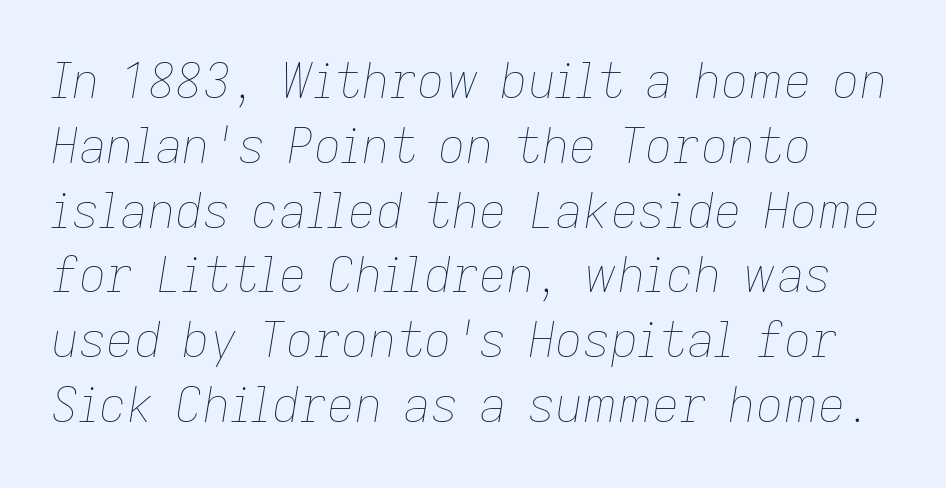
Q: Is the text bold? A: No.
Q: Is the text italic (slanted)? A: Yes, it leans right by about 9 degrees.
Q: Is the text underlined? A: No.
Q: Is the spacing between letters normal or unusually wide? A: Normal.
Q: Is the spacing between lines tight, normal or loose? A: Normal.
Q: Width (condensed, normal, or wide)? A: Normal.
Q: Stroke contrast? A: Low.
Q: x-height? A: Medium.
Q: Monospaced? A: No.
